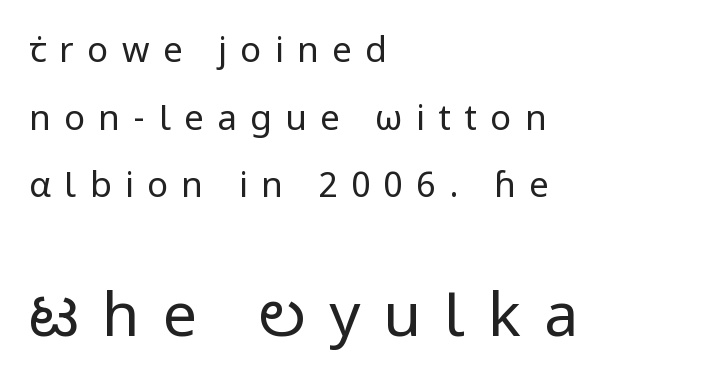
The image shows 61 px regular-weight sans-serif type, upright; set left-aligned, loose line spacing (1.93x), unusually wide letter spacing (+0.38 em), not underlined; the second (bottom) block is 1.74x larger; low stroke contrast and a medium x-height.
